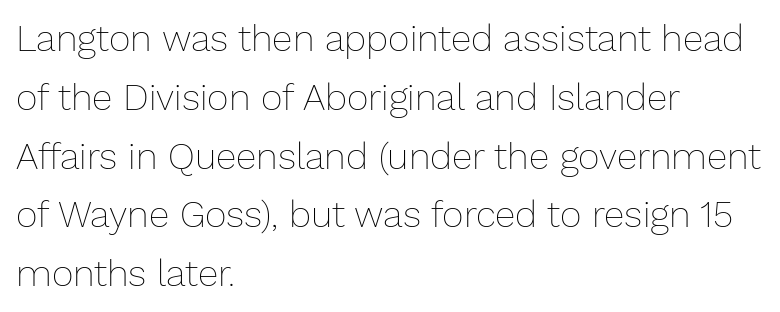
Q: Is the text bold? A: No.
Q: Is the text italic (slanted)? A: No, it is upright.
Q: Is the text underlined? A: No.
Q: How is the paragraph aligned? A: Left-aligned.
Q: Is the spacing between letters normal or unusually wide? A: Normal.
Q: Is the spacing between lines tight, normal or loose? A: Normal.
Q: Width (condensed, normal, or wide)? A: Normal.
Q: Stroke contrast? A: Low.
Q: x-height? A: Medium.
Q: Monospaced? A: No.
